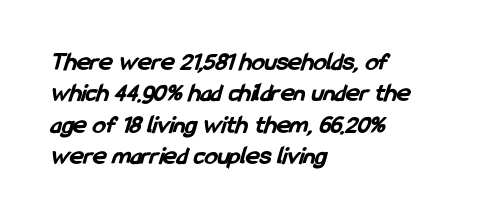
Q: Is the text bold? A: Yes.
Q: Is the text underlined? A: No.
Q: How is the paragraph aligned? A: Left-aligned.
Q: Is the spacing between letters normal or unusually wide? A: Normal.
